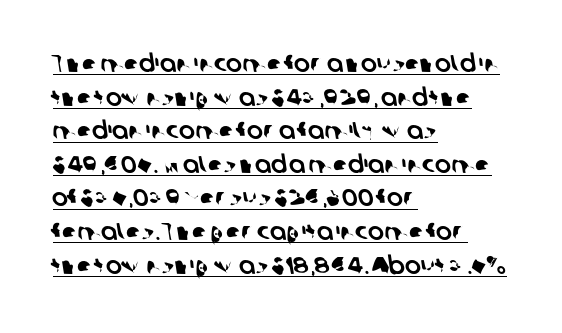
The image shows 24 px text type; set left-aligned, normal line spacing (1.4x), normal letter spacing, underlined.
